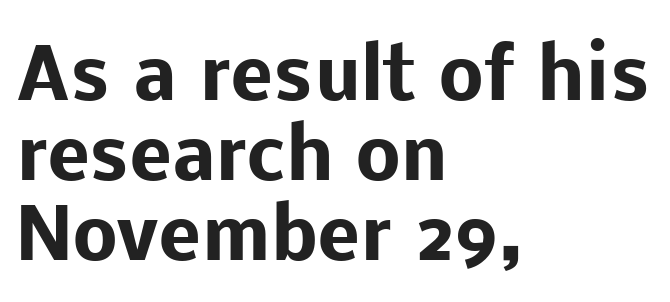
{"serif": "no", "italic": "no", "bold": "yes", "weight": "heavy", "width": "normal", "stroke_contrast": "low", "x_height": "medium", "monospaced": "no", "underline": "no", "align": "left", "line_spacing": "tight", "line_spacing_ratio": 1.13, "letter_spacing": "normal", "letter_spacing_em": 0.0, "glyph_px": 71}
